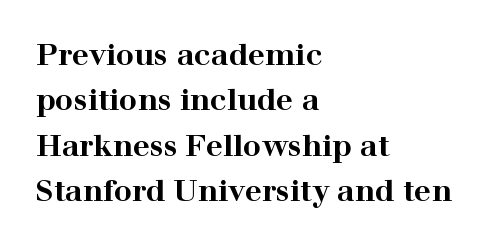
Letter spacing: default. This sample has the flowing, uneven cadence of proportional lettering. The characters display serif detailing at their extremities. Horizontal alignment here is leftward, the default for most running prose. Caption: bold face, heavy strokes. Is there any slant? The stems are plumb.
